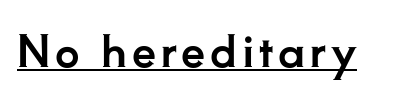
{"serif": "yes", "italic": "no", "width": "normal", "stroke_contrast": "low", "x_height": "small", "monospaced": "no", "underline": "yes", "glyph_px": 43}
